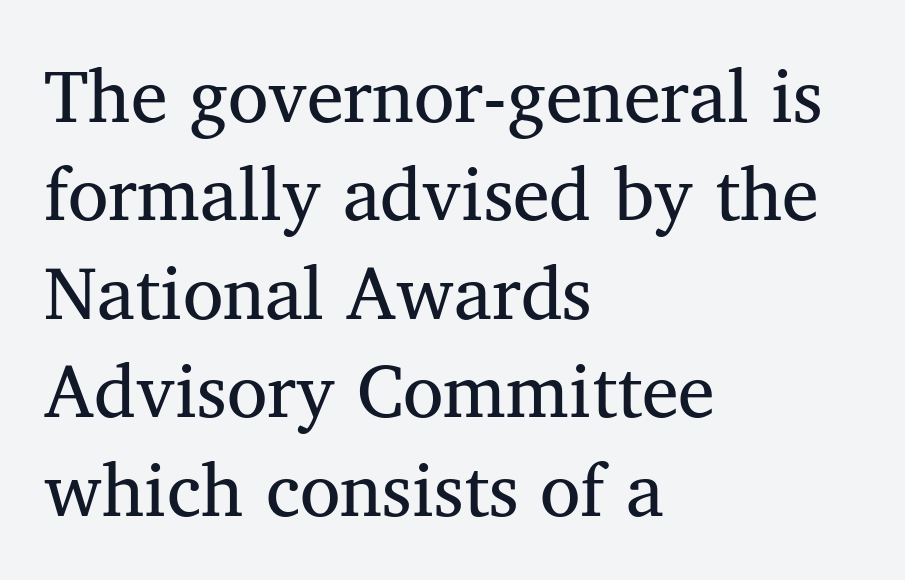
Q: Is the text bold? A: No.
Q: Is the text italic (slanted)? A: No, it is upright.
Q: Is the typeface a serif or a sans-serif typeface? A: Serif.
Q: Is the text underlined? A: No.
Q: How is the paragraph aligned? A: Left-aligned.
Q: Is the spacing between letters normal or unusually wide? A: Normal.
Q: Is the spacing between lines tight, normal or loose? A: Normal.
Q: Width (condensed, normal, or wide)? A: Normal.
Q: Stroke contrast? A: Medium.
Q: x-height? A: Medium.
Q: Monospaced? A: No.
